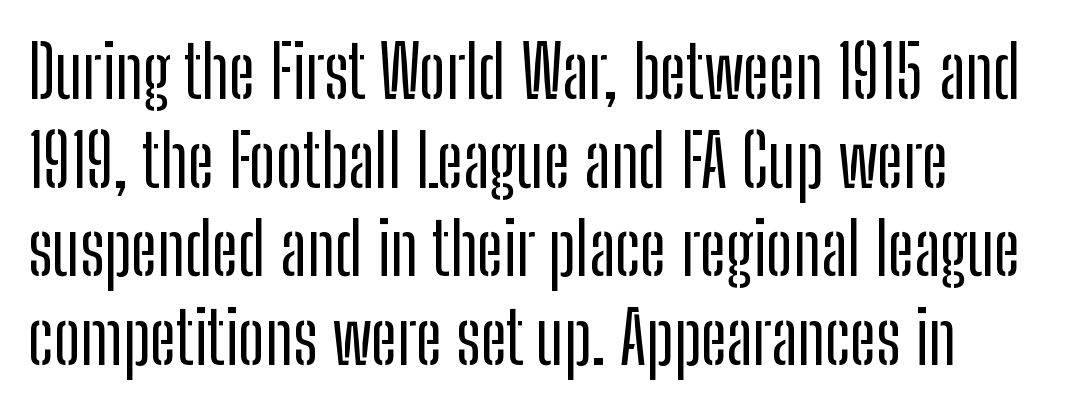
The image shows 72 px condensed sans-serif type, upright; set line spacing 1.23x, normal letter spacing, not underlined; low stroke contrast and a medium x-height.
